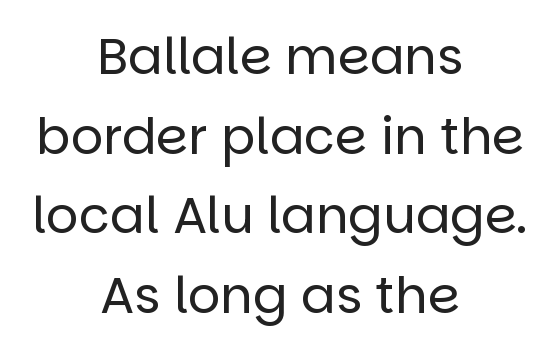
Q: Is the text bold? A: No.
Q: Is the text italic (slanted)? A: No, it is upright.
Q: Is the typeface a serif or a sans-serif typeface? A: Sans-serif.
Q: Is the text underlined? A: No.
Q: How is the paragraph aligned? A: Centered.
Q: Is the spacing between letters normal or unusually wide? A: Normal.
Q: Is the spacing between lines tight, normal or loose? A: Normal.
Q: Width (condensed, normal, or wide)? A: Normal.
Q: Stroke contrast? A: Low.
Q: x-height? A: Large.
Q: Monospaced? A: No.
